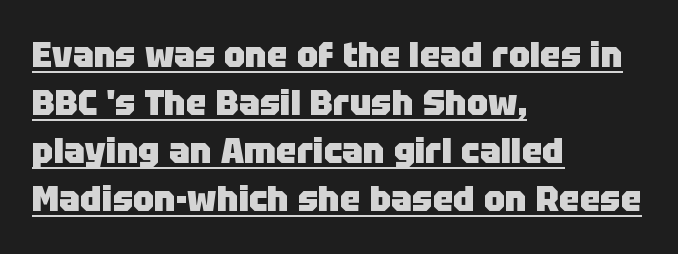
Is the letter spacing exaggerated? No — it looks like the ordinary default. Here the designer chose a conventional face with non-uniform glyph widths. The rendering shows plain stroke endings on the letterforms — a sans-serif design. The space between consecutive lines is moderate. A baseline rule has been typeset under these characters.
